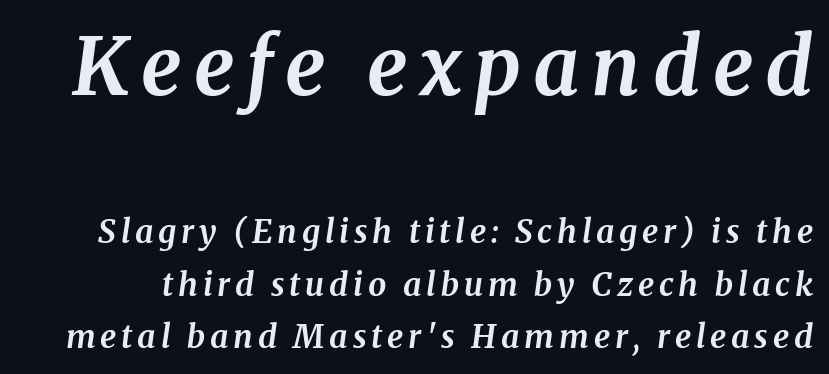
Is there much room between lines? A standard amount, neither cramped nor airy. A bare baseline throughout the passage. A full-strength bold gives these letters their thick strokes. Each letter keeps its own natural width here, so spacing adapts to shape. The rendering shows small feet on the letterforms — a serif design.
